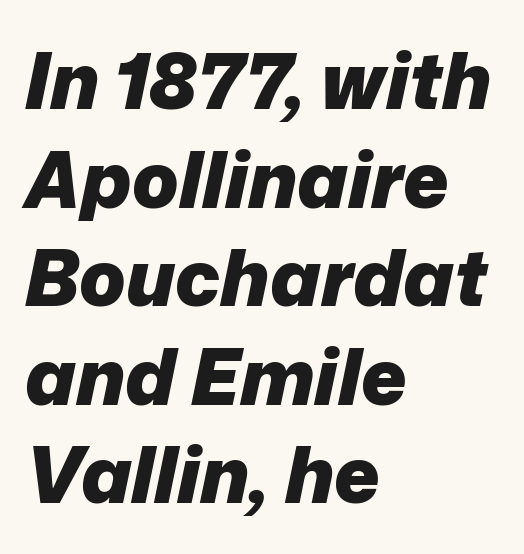
The image shows 77 px heavy type, italic (leaning right); set left-aligned, normal line spacing (1.28x), normal letter spacing, not underlined; low stroke contrast and a medium x-height.
